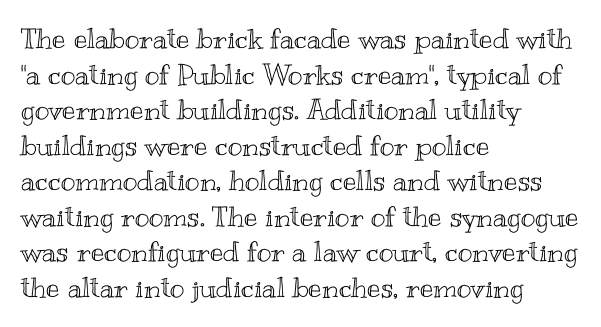
Q: Is the text italic (slanted)? A: No, it is upright.
Q: Is the text underlined? A: No.
Q: How is the paragraph aligned? A: Left-aligned.
Q: Is the spacing between letters normal or unusually wide? A: Normal.
Q: Is the spacing between lines tight, normal or loose? A: Normal.
Q: Width (condensed, normal, or wide)? A: Wide.
Q: x-height? A: Small.
Q: Monospaced? A: No.
